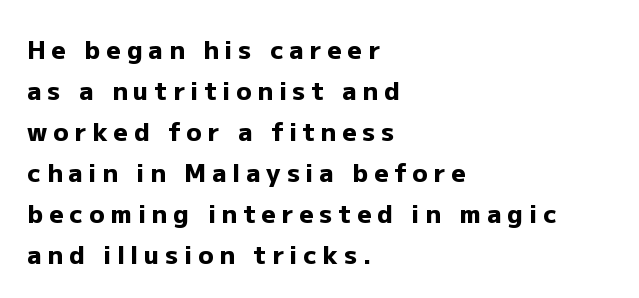
The image shows 25 px bold type, upright; set left-aligned, normal line spacing (1.64x), unusually wide letter spacing (+0.24 em), not underlined.
